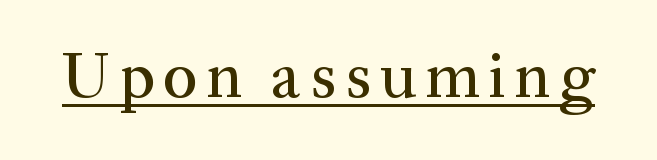
Q: Is the text italic (slanted)? A: No, it is upright.
Q: Is the typeface a serif or a sans-serif typeface? A: Serif.
Q: Is the text underlined? A: Yes.
Q: Width (condensed, normal, or wide)? A: Normal.
Q: Stroke contrast? A: Medium.
Q: x-height? A: Medium.
Q: Monospaced? A: No.
